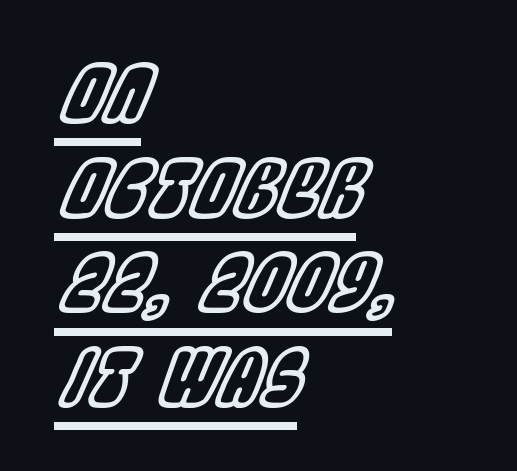
Q: Is the text italic (slanted)? A: Yes, it leans right by about 22 degrees.
Q: Is the text underlined? A: Yes.
Q: How is the paragraph aligned? A: Left-aligned.
Q: Is the spacing between letters normal or unusually wide? A: Normal.
Q: Width (condensed, normal, or wide)? A: Condensed.
Q: x-height? A: Large.
Q: Monospaced? A: No.
